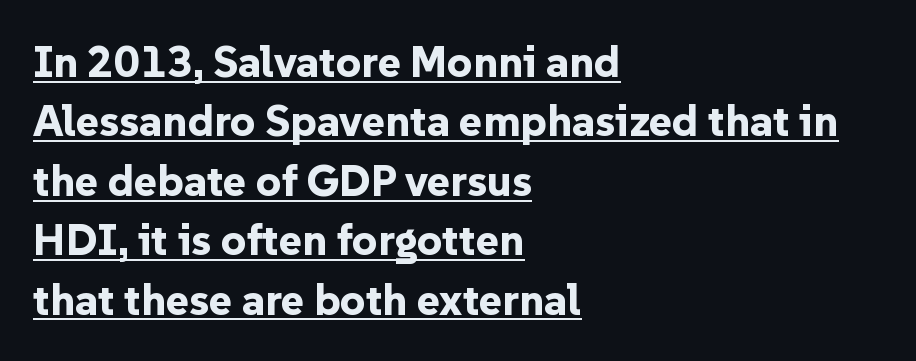
{"serif": "no", "italic": "no", "bold": "yes", "weight": "bold", "width": "normal", "stroke_contrast": "low", "x_height": "medium", "monospaced": "no", "underline": "yes", "align": "left", "line_spacing": "normal", "line_spacing_ratio": 1.35, "letter_spacing": "normal", "letter_spacing_em": 0.0, "glyph_px": 44}
